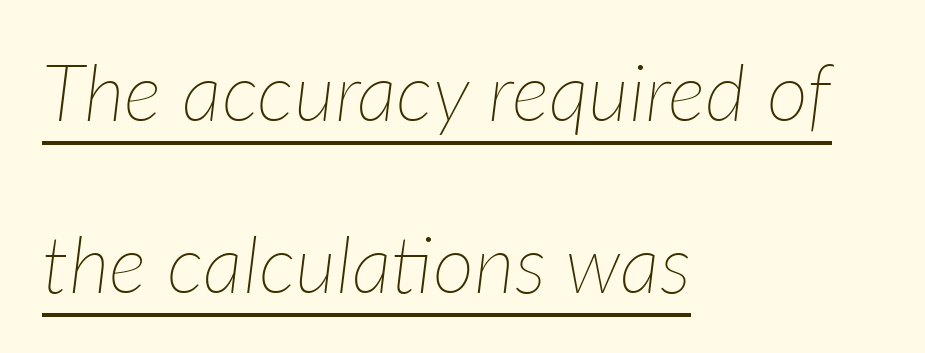
{"italic": "yes", "lean": "right", "slant_degrees": 7, "bold": "no", "weight": "thin", "width": "normal", "stroke_contrast": "low", "x_height": "medium", "monospaced": "no", "underline": "yes", "align": "left", "line_spacing": "loose", "line_spacing_ratio": 2.15, "letter_spacing": "normal", "letter_spacing_em": 0.0, "glyph_px": 80}
